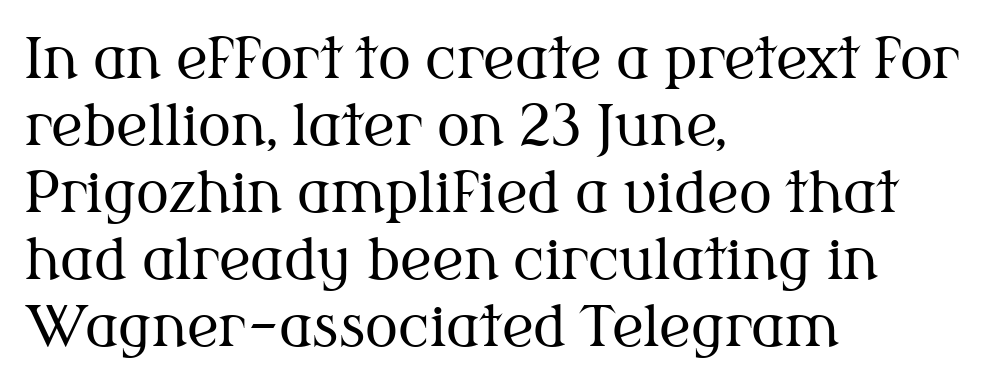
Q: Is the text bold? A: No.
Q: Is the text italic (slanted)? A: No, it is upright.
Q: Is the typeface a serif or a sans-serif typeface? A: Serif.
Q: Is the text underlined? A: No.
Q: How is the paragraph aligned? A: Left-aligned.
Q: Is the spacing between letters normal or unusually wide? A: Normal.
Q: Width (condensed, normal, or wide)? A: Normal.
Q: Stroke contrast? A: Medium.
Q: x-height? A: Medium.
Q: Monospaced? A: No.
